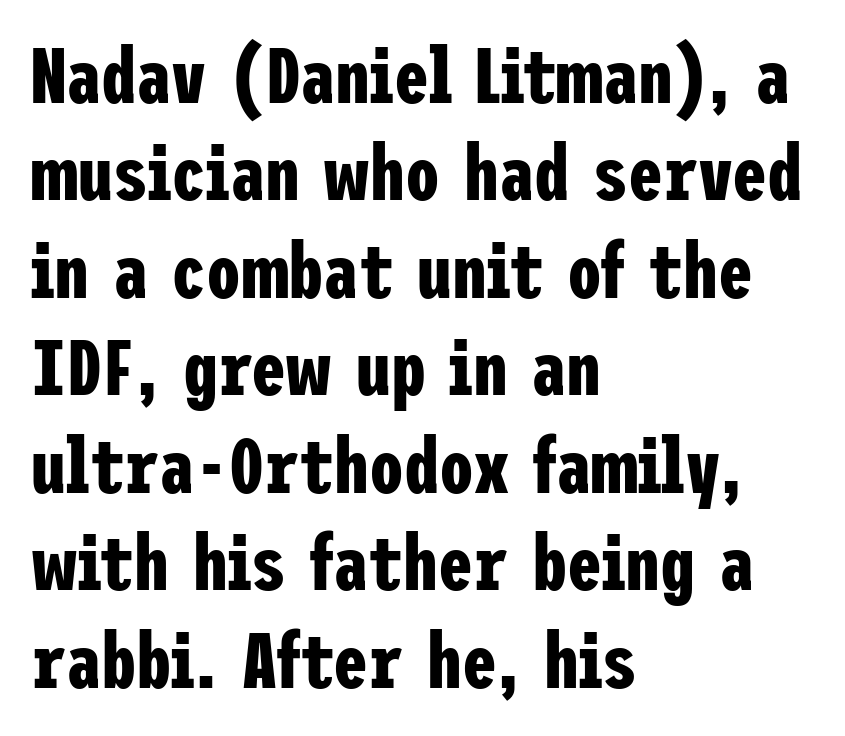
The image shows 78 px bold, condensed sans-serif type, upright; set left-aligned, normal line spacing (1.25x), normal letter spacing, not underlined; low stroke contrast and a medium x-height.
